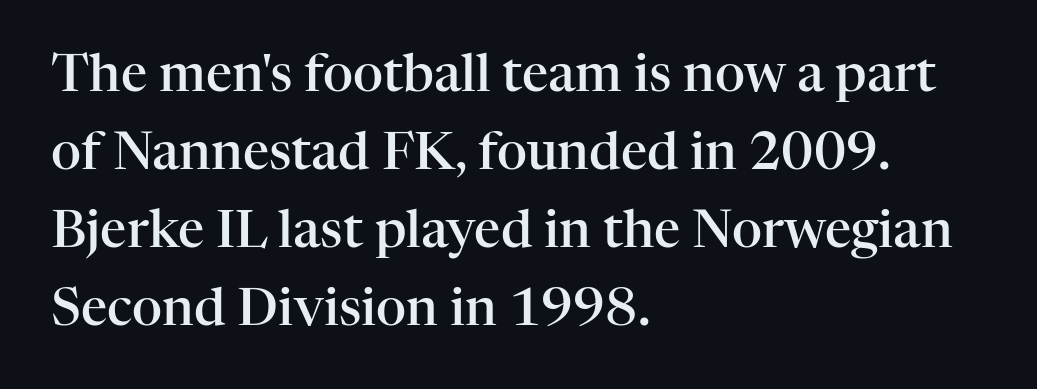
When letters stand straight like this, we call the style roman or upright. Short note: letters normally spaced. Reading down the block, your eye returns to a fixed left position each line. A clean baseline with only descenders dipping below it.
